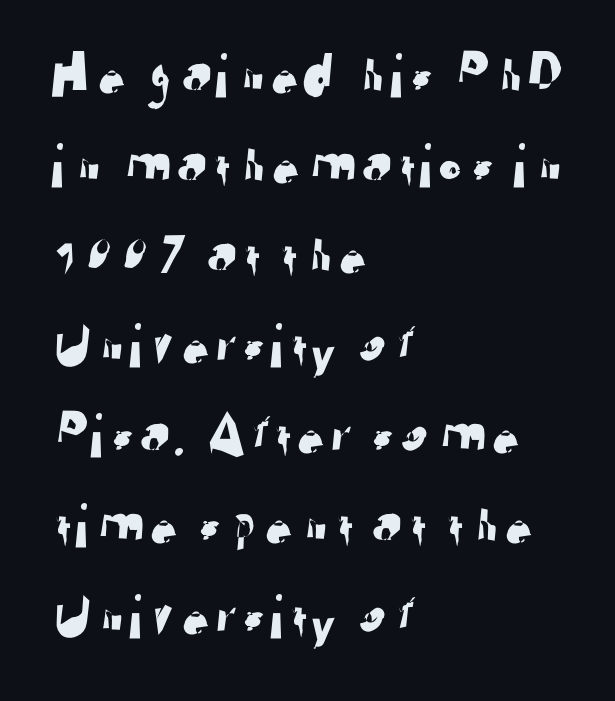
The image shows 63 px sans-serif type; set left-aligned, normal line spacing (1.43x), normal letter spacing, not underlined; low stroke contrast and a medium x-height.
